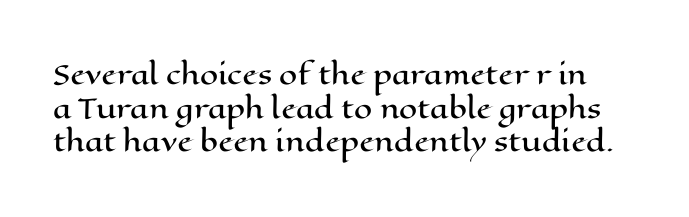
The image shows 26 px text type, upright; set normal line spacing (1.29x), normal letter spacing, not underlined.
